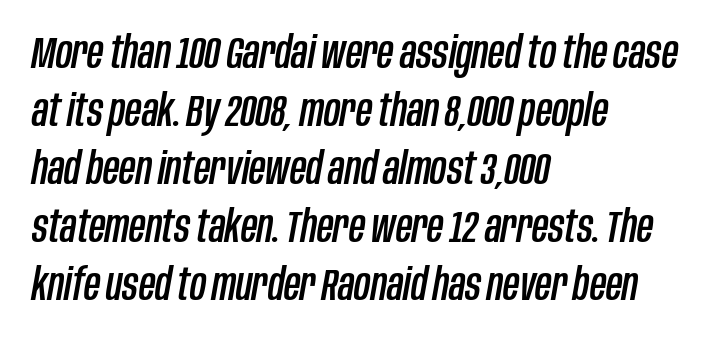
Q: Is the text italic (slanted)? A: Yes, it leans right by about 10 degrees.
Q: Is the text underlined? A: No.
Q: How is the paragraph aligned? A: Left-aligned.
Q: Is the spacing between letters normal or unusually wide? A: Normal.
Q: Is the spacing between lines tight, normal or loose? A: Normal.
Q: Width (condensed, normal, or wide)? A: Condensed.
Q: Stroke contrast? A: Low.
Q: x-height? A: Large.
Q: Monospaced? A: No.
